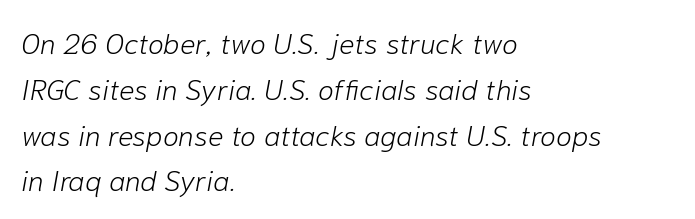
The image shows 29 px light type, italic (leaning right); set left-aligned, normal line spacing (1.58x), normal letter spacing, not underlined; low stroke contrast and a medium x-height.
